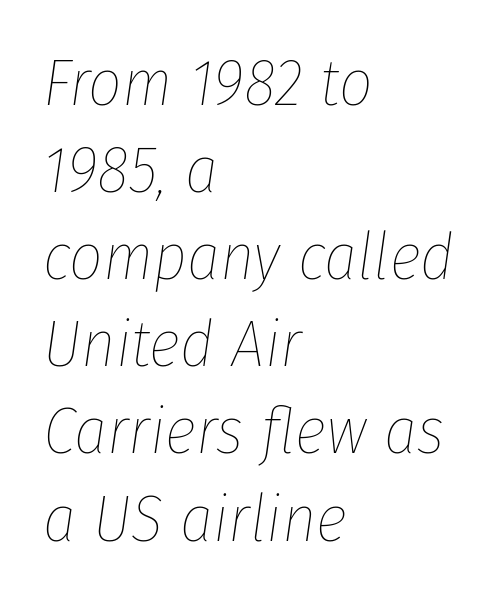
Words appear dense and cohesive because spacing is normal. What's the leading like? Ordinary, nothing unusual. The font's italic variant was chosen for this text. The face used here is proportionally spaced, like ordinary book or web type. The text block is weighted toward the left margin, trailing off unevenly rightward. Just letters on the line, the space beneath them empty.
